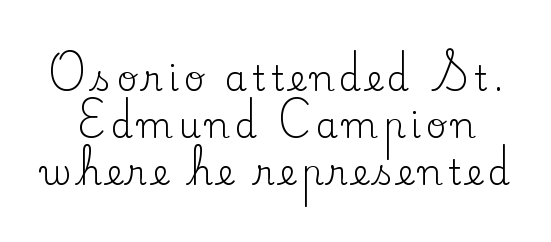
The image shows 35 px regular-weight type, upright; set normal line spacing (1.35x), not underlined; low stroke contrast and a small x-height.
